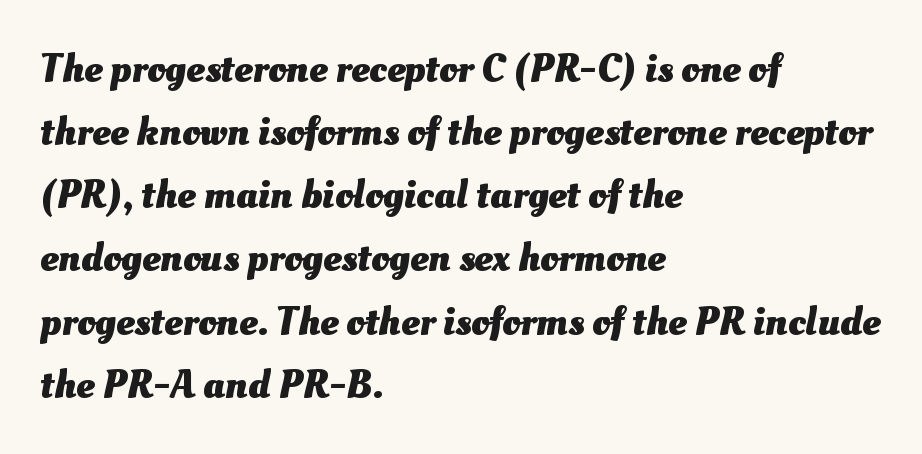
The image shows 41 px heavy type; set left-aligned, normal line spacing (1.54x), normal letter spacing, not underlined; medium stroke contrast and a small x-height.
